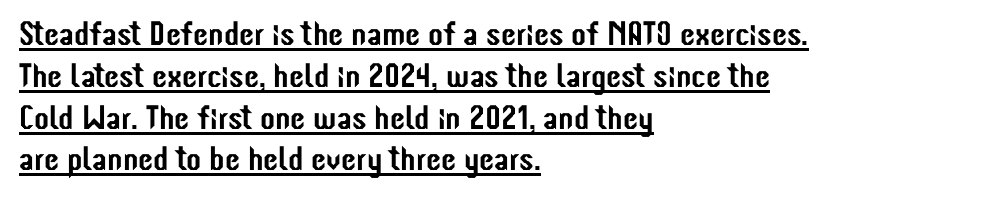
The image shows 34 px condensed sans-serif type, upright; set left-aligned, line spacing 1.23x, normal letter spacing, underlined; low stroke contrast and a medium x-height.
